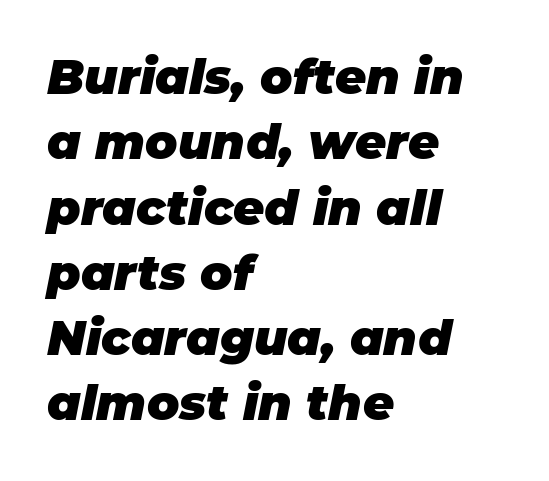
{"italic": "yes", "lean": "right", "slant_degrees": 11, "bold": "yes", "weight": "heavy", "width": "normal", "stroke_contrast": "low", "x_height": "large", "monospaced": "no", "underline": "no", "align": "left", "line_spacing": "normal", "line_spacing_ratio": 1.36, "letter_spacing": "normal", "letter_spacing_em": 0.0, "glyph_px": 48}
